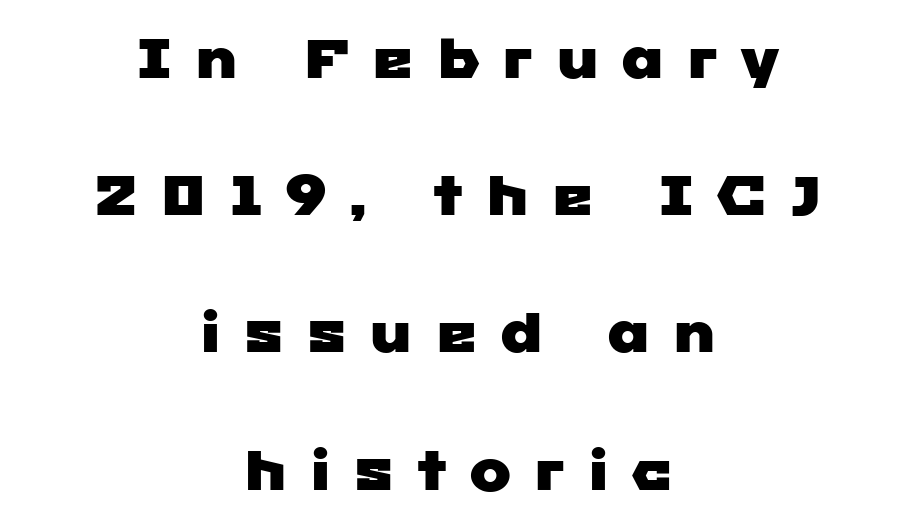
Q: Is the typeface a serif or a sans-serif typeface? A: Sans-serif.
Q: Is the text underlined? A: No.
Q: How is the paragraph aligned? A: Centered.
Q: Is the spacing between letters normal or unusually wide? A: Unusually wide.
Q: Is the spacing between lines tight, normal or loose? A: Loose.
Q: Width (condensed, normal, or wide)? A: Wide.
Q: Stroke contrast? A: Low.
Q: x-height? A: Medium.
Q: Monospaced? A: No.
